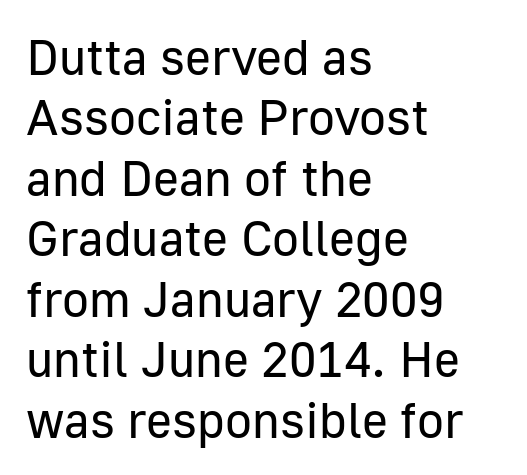
The strokes carry an ordinary text weight at most. The setting favours the left margin, as ordinary paragraphs usually do. How are the letters spaced? Ordinarily, with no added tracking. You could not count columns in this text — the font is proportionally spaced. These lines were composed using upright roman letters. Words float on clear page, feet unadorned.
